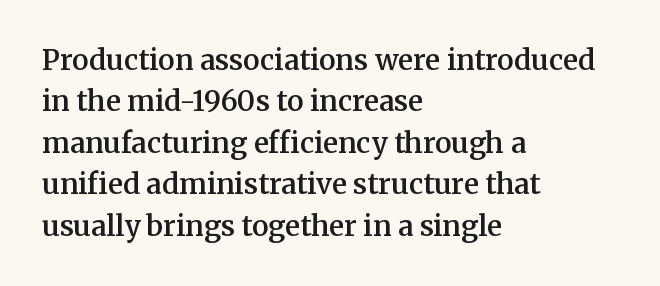
{"serif": "yes", "italic": "no", "bold": "semi", "weight": "semibold", "width": "normal", "stroke_contrast": "medium", "x_height": "medium", "monospaced": "no", "underline": "no", "align": "left", "line_spacing": "normal", "line_spacing_ratio": 1.48, "letter_spacing": "normal", "letter_spacing_em": 0.0, "glyph_px": 28}
